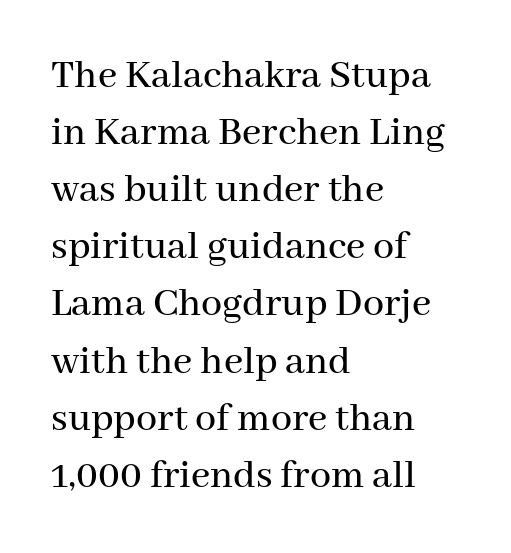
The image shows 42 px serif type, upright; set left-aligned, normal line spacing (1.36x), normal letter spacing, not underlined; medium stroke contrast and a medium x-height.
